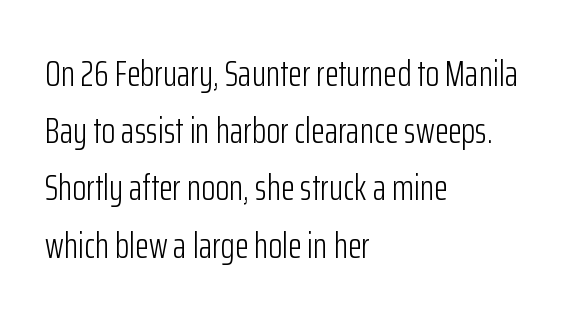
{"serif": "no", "italic": "no", "bold": "no", "weight": "light", "width": "condensed", "stroke_contrast": "low", "x_height": "medium", "monospaced": "no", "underline": "no", "align": "left", "line_spacing": "normal", "line_spacing_ratio": 1.59, "letter_spacing": "normal", "letter_spacing_em": 0.0, "glyph_px": 36}
